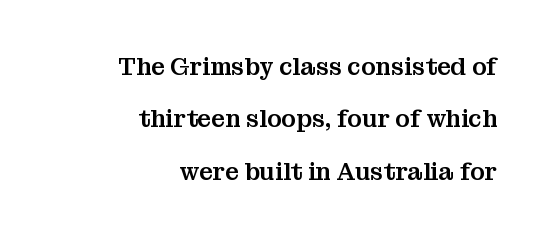
{"italic": "no", "underline": "no", "align": "right", "line_spacing": "loose", "line_spacing_ratio": 2.18, "letter_spacing": "normal", "letter_spacing_em": 0.0, "glyph_px": 24}
